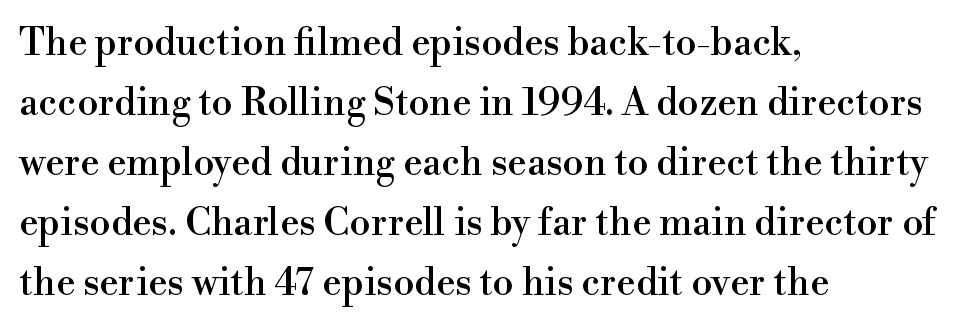
Horizontal alignment here is leftward, the default for most running prose. Short note: letters normally spaced. The letters advance in unequal steps, a hallmark of proportional type. Check the space under the baseline: it is left empty.
